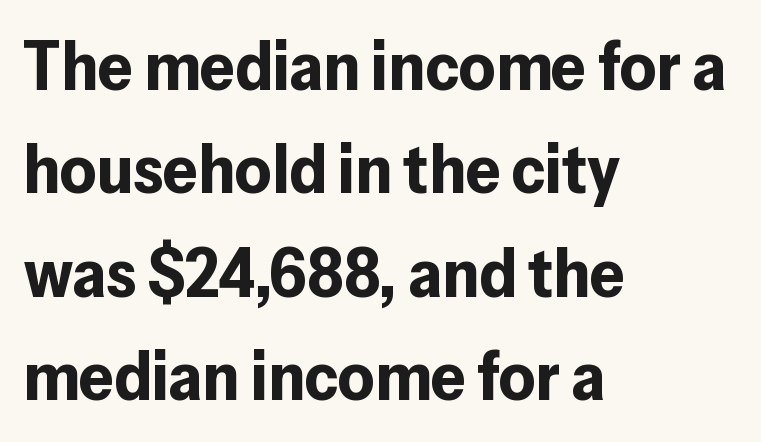
The image shows 69 px bold sans-serif type, upright; set left-aligned, normal line spacing (1.5x), normal letter spacing, not underlined; low stroke contrast and a medium x-height.
